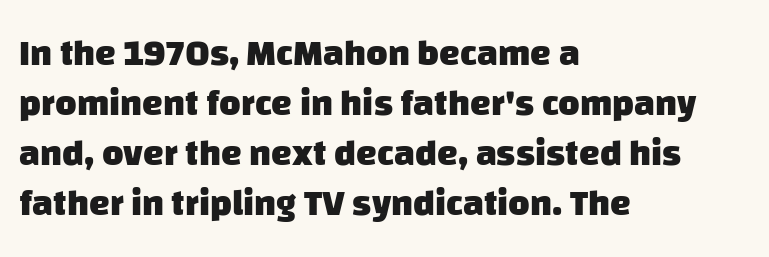
{"serif": "no", "bold": "yes", "weight": "heavy", "width": "normal", "stroke_contrast": "low", "x_height": "large", "monospaced": "no", "underline": "no", "align": "left", "line_spacing": "normal", "line_spacing_ratio": 1.35, "letter_spacing": "normal", "letter_spacing_em": 0.0, "glyph_px": 37}
